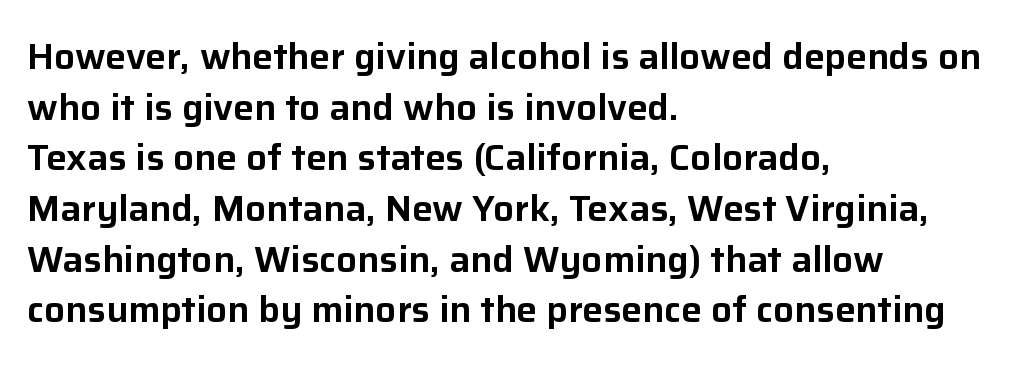
{"serif": "no", "italic": "no", "width": "normal", "stroke_contrast": "low", "x_height": "medium", "monospaced": "no", "underline": "no", "align": "left", "line_spacing": "normal", "line_spacing_ratio": 1.37, "letter_spacing": "normal", "letter_spacing_em": 0.0, "glyph_px": 37}
